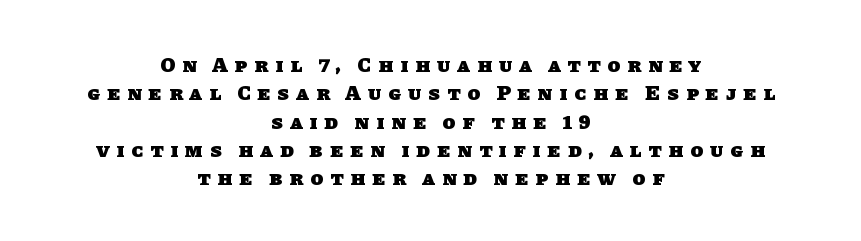
Each row of text sits above clean, open space. The rows are spaced the way most documents space them. The paragraph shown floats in the horizontal middle. Students, note that the glyphs here are deliberately spaced far apart.
